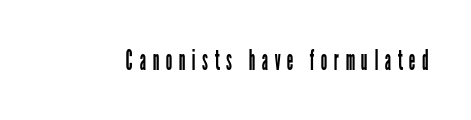
{"serif": "no", "italic": "no", "bold": "no", "weight": "regular", "width": "condensed", "stroke_contrast": "low", "x_height": "medium", "monospaced": "no", "underline": "no", "letter_spacing": "wide", "letter_spacing_em": 0.22, "glyph_px": 29}
